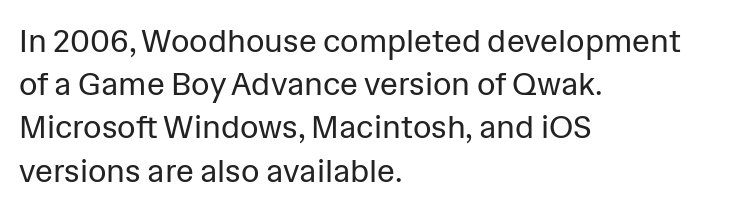
The image shows 32 px regular-weight sans-serif type, upright; set left-aligned, normal line spacing (1.35x), normal letter spacing, not underlined; low stroke contrast and a medium x-height.
